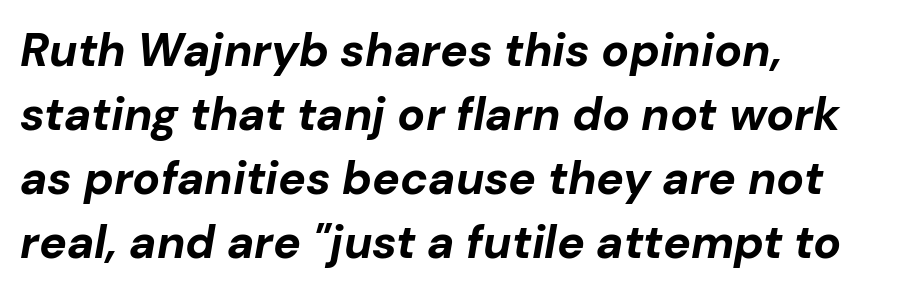
{"italic": "yes", "lean": "right", "slant_degrees": 10, "bold": "yes", "weight": "bold", "width": "normal", "stroke_contrast": "low", "x_height": "medium", "monospaced": "no", "underline": "no", "align": "left", "line_spacing": "normal", "line_spacing_ratio": 1.39, "letter_spacing": "normal", "letter_spacing_em": 0.0, "glyph_px": 46}
